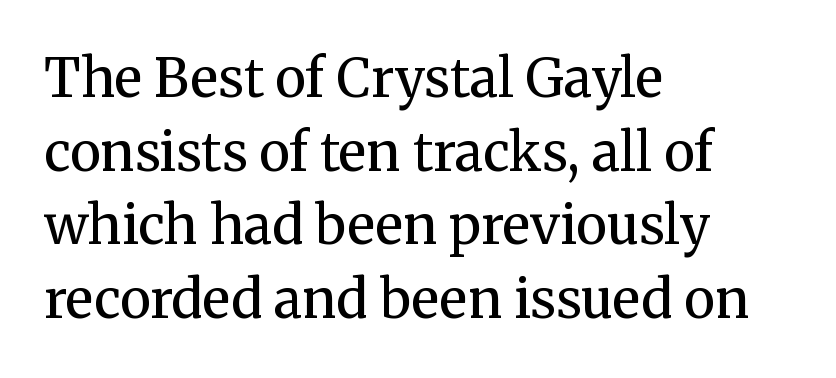
What's the leading like? Ordinary, nothing unusual. When letters stand straight like this, we call the style roman or upright. The rendering shows small feet on the letterforms — a serif design. Visually the block forms a straight wall on the left and a jagged coastline on the right.
